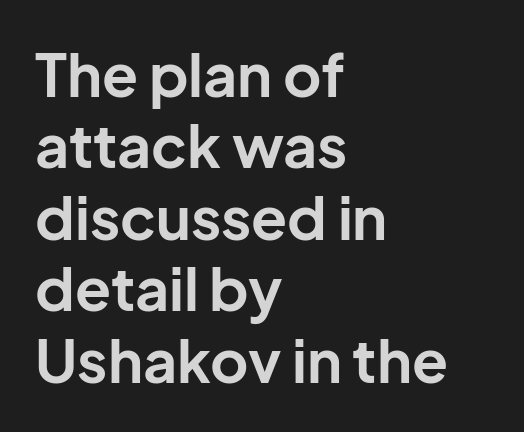
Varying glyph widths throughout — classic text-font behaviour. Beneath every word, the page is bare. This is the regular roman posture of the typeface. Is this a sans? Yes — the strokes have no serifs. Heft: maximum for text — a bold. Short and long lines alike share a common starting point at left.
